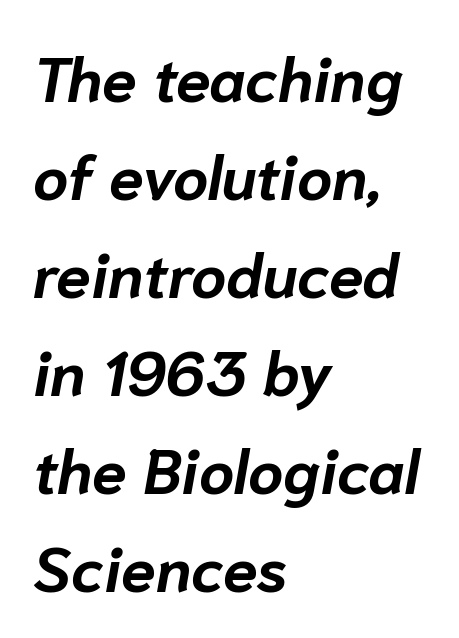
The image shows 62 px bold type, italic (leaning right); set left-aligned, normal line spacing (1.58x), normal letter spacing, not underlined; low stroke contrast and a medium x-height.
